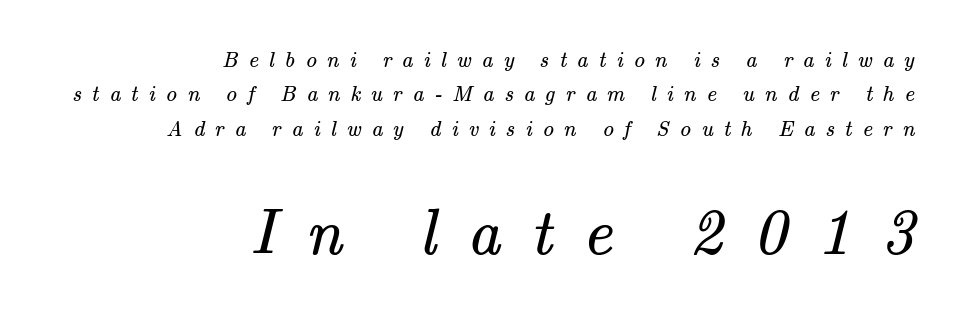
The image shows 65 px regular-weight serif type; set right-aligned, normal line spacing (1.56x), unusually wide letter spacing (+0.47 em), not underlined; the second (bottom) block is 2.95x larger; medium stroke contrast and a small x-height.
